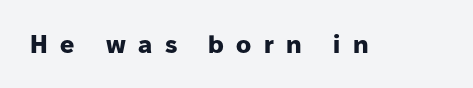
There is plenty of visible air inserted between adjacent glyphs. It's the straight-up-and-down kind of type. How heavy is the stroke? Heavy — this is a bold. The space beneath each line is pristine and unruled.
